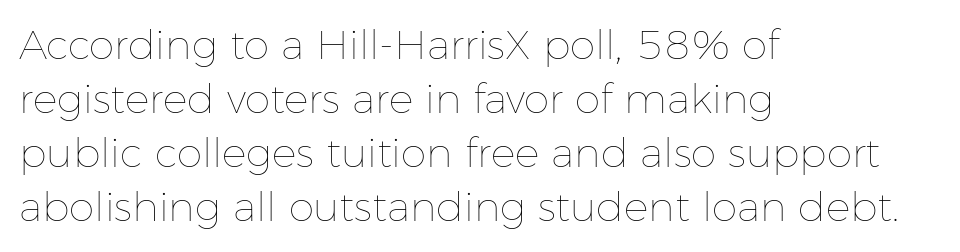
Q: Is the text bold? A: No.
Q: Is the text italic (slanted)? A: No, it is upright.
Q: Is the text underlined? A: No.
Q: How is the paragraph aligned? A: Left-aligned.
Q: Is the spacing between letters normal or unusually wide? A: Normal.
Q: Is the spacing between lines tight, normal or loose? A: Normal.
Q: Width (condensed, normal, or wide)? A: Normal.
Q: Stroke contrast? A: Low.
Q: x-height? A: Medium.
Q: Monospaced? A: No.
